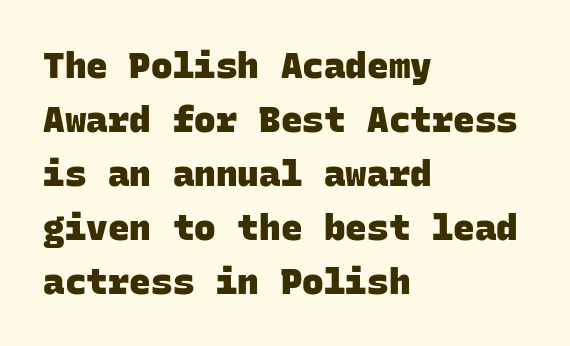
Successive baselines arrive at the customary interval. A sans-serif font was chosen for this passage. The specimen omits any rule beneath the text block's lines. What weight is shown? A full bold with thick strokes. Here the designer chose a console-style face with uniform glyph widths.
